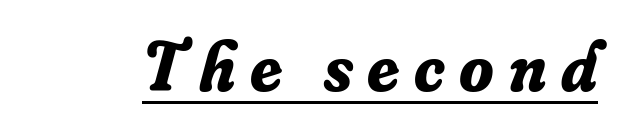
{"serif": "yes", "italic": "yes", "lean": "right", "slant_degrees": 16, "bold": "yes", "weight": "bold", "width": "normal", "stroke_contrast": "low", "x_height": "small", "monospaced": "no", "underline": "yes", "letter_spacing": "wide", "letter_spacing_em": 0.21, "glyph_px": 70}
